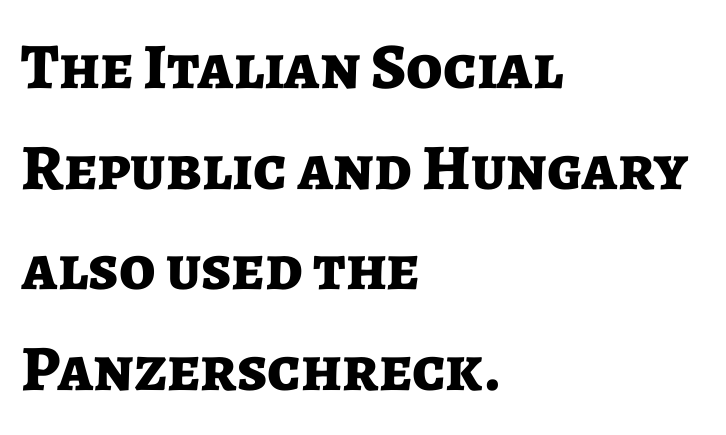
The image shows 65 px bold sans-serif type, upright; set left-aligned, normal line spacing (1.55x), normal letter spacing, not underlined; low stroke contrast and a medium x-height.
